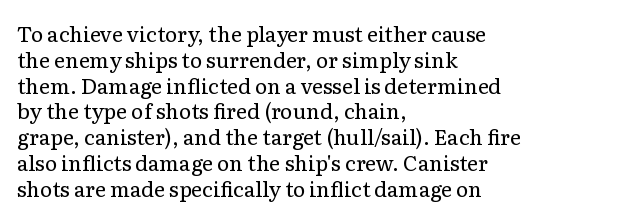
The image shows 21 px text type, upright; set left-aligned, line spacing 1.23x, normal letter spacing, not underlined.
